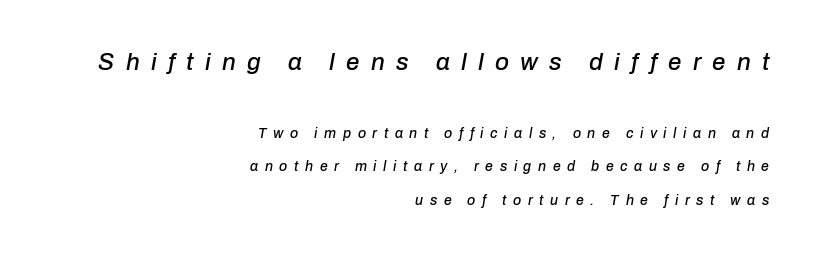
Q: Is the text italic (slanted)? A: Yes, it leans right by about 10 degrees.
Q: Is the text underlined? A: No.
Q: How is the paragraph aligned? A: Right-aligned.
Q: Is the spacing between letters normal or unusually wide? A: Unusually wide.
Q: Is the spacing between lines tight, normal or loose? A: Loose.
Q: Which block of text is set in a larger size, the first (top) or the second (bottom)? A: The first (top) one.
